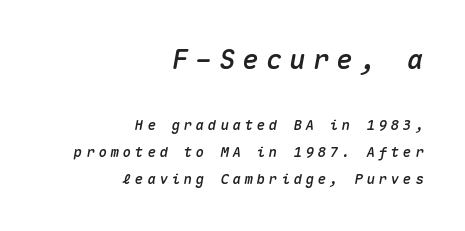
Q: Is the text italic (slanted)? A: Yes, it leans right by about 10 degrees.
Q: Is the text underlined? A: No.
Q: How is the paragraph aligned? A: Right-aligned.
Q: Is the spacing between letters normal or unusually wide? A: Unusually wide.
Q: Is the spacing between lines tight, normal or loose? A: Loose.
Q: Which block of text is set in a larger size, the first (top) or the second (bottom)? A: The first (top) one.
